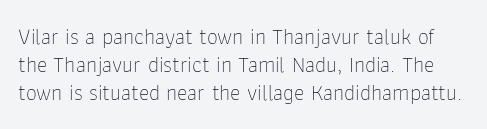
Q: Is the text bold? A: No.
Q: Is the text italic (slanted)? A: No, it is upright.
Q: Is the text underlined? A: No.
Q: Is the spacing between letters normal or unusually wide? A: Normal.
Q: Is the spacing between lines tight, normal or loose? A: Normal.
